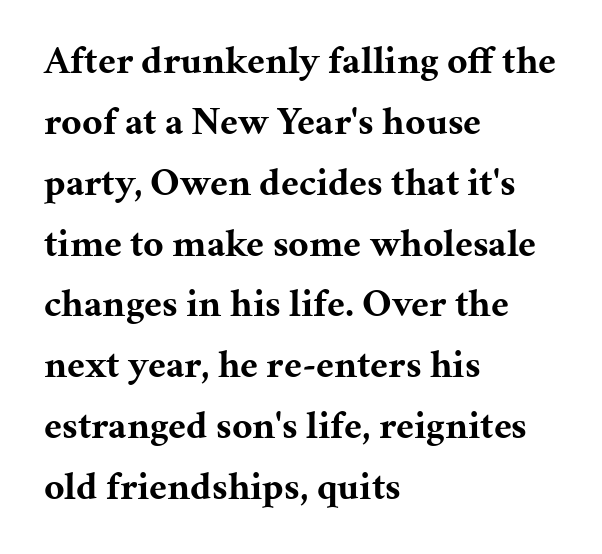
The image shows 39 px bold serif type, upright; set left-aligned, normal line spacing (1.56x), normal letter spacing, not underlined; medium stroke contrast and a medium x-height.
